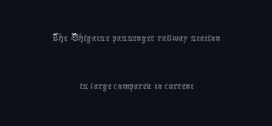
Every character sits straight up, as roman type does. Only glyphs here, with clear space below each row. Leading is clearly above the norm, producing a sparse column. The letters look calm and open, with moderate or lighter stems. Compared with a flush-left layout, this one balances lines on the center instead.
